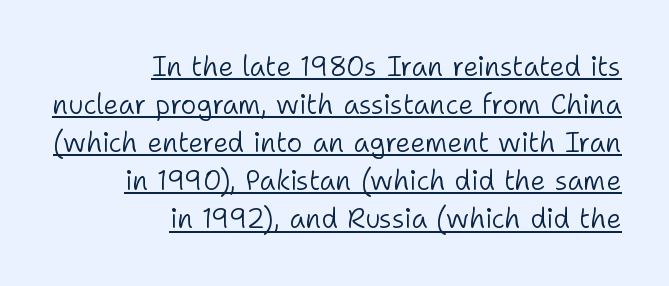
Tracking here is standard; glyphs follow each other at the usual distance. Caption: lettering with a line underneath. Rendered with straight, roman letterforms. A normal amount of white space separates one row of letters from the next. The text block is weighted toward the right margin, trailing off unevenly leftward. The font is comparable to plain body text, perhaps lighter.
